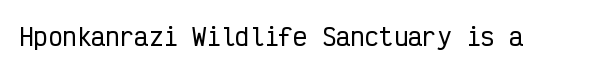
Observe the ordinary spacing: letters are neighbours, not strangers. Underline: absent. Rendered with straight, roman letterforms.
